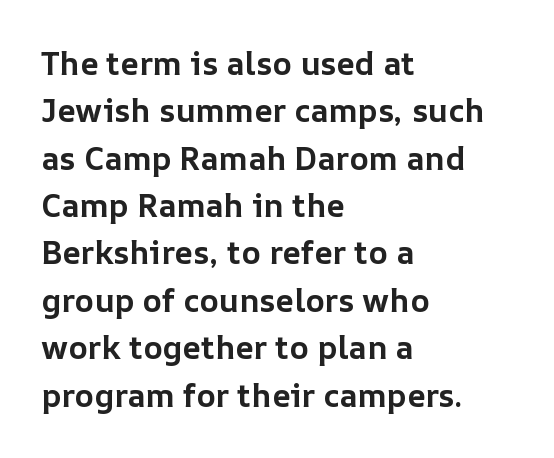
Character widths vary here, with narrow letters taking less room than wide ones. Tracking here is standard; glyphs follow each other at the usual distance. Does the lettering tilt? It doesn't — this is upright. Clear beneath every line of the passage. Leftover space on each line is placed entirely after the last word.
